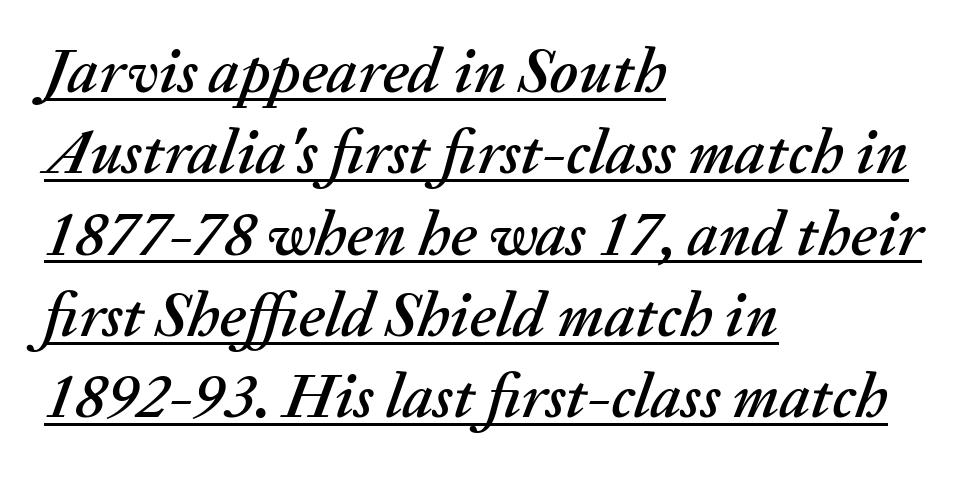
The block of text has a typical density, with ordinary space between rows. A typesetter would mark this as italic. The rendering uses natural spacing where letterforms have individual widths. Underlined type. Which margin do the lines hug? The left one — the right edge is uneven.
